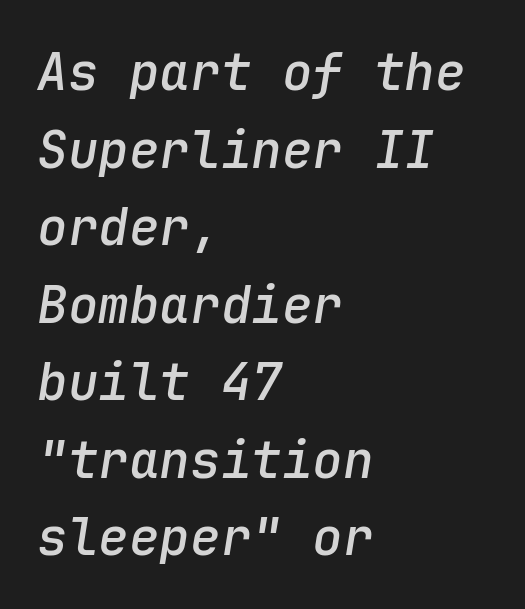
{"italic": "yes", "lean": "right", "slant_degrees": 9, "bold": "semi", "weight": "semibold", "width": "normal", "stroke_contrast": "low", "x_height": "medium", "monospaced": "yes", "underline": "no", "align": "left", "line_spacing": "normal", "line_spacing_ratio": 1.52, "letter_spacing": "normal", "letter_spacing_em": 0.0, "glyph_px": 51}
